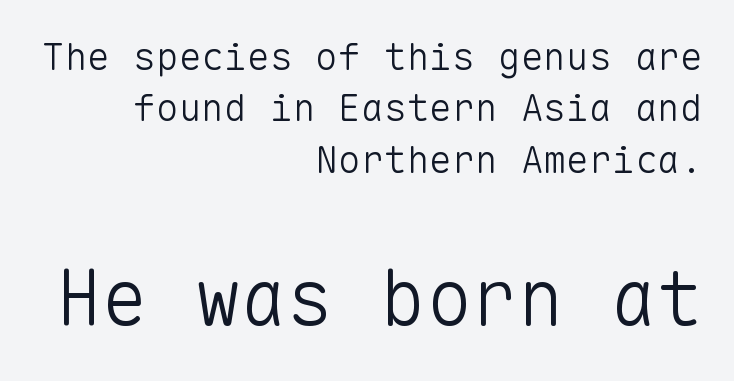
The designer went with a sans here, leaving each stem footless. Any mark beneath the type? The region is blank. Is there any slant? The stems are plumb. Counters stay open thanks to moderate or lighter strokes. Line spacing here is normal. Character size in the trailing block exceeds that of the leading block.
